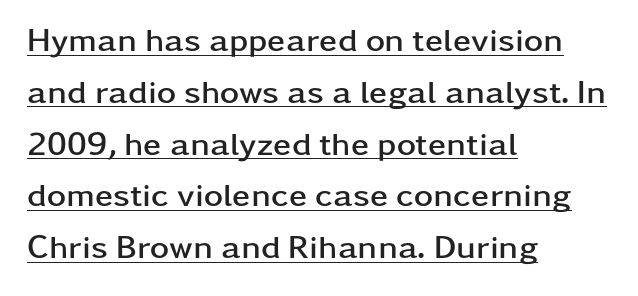
The image shows 33 px semibold, wide sans-serif type, upright; set left-aligned, normal line spacing (1.57x), normal letter spacing, underlined; low stroke contrast and a medium x-height.
